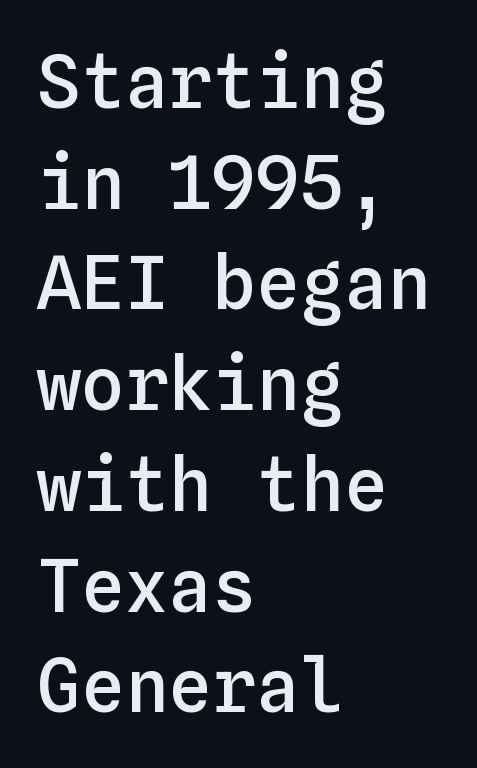
Vertical strokes here are truly vertical. The line-height multiplier appears to be the usual default. Caption: multi-line text, flush left, ragged right. Does extra space separate the letters? No, they use regular spacing.
